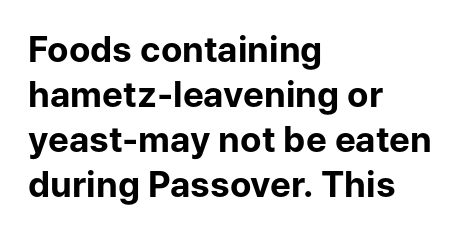
If you drew a ruler down the left edge, every line would touch it. You'd pick this weight for a headline — it's a proper bold. Letters rest on an invisible, unmarked baseline. The type family on display is of the sans-serif kind. The lettering holds an erect, upright posture throughout.
